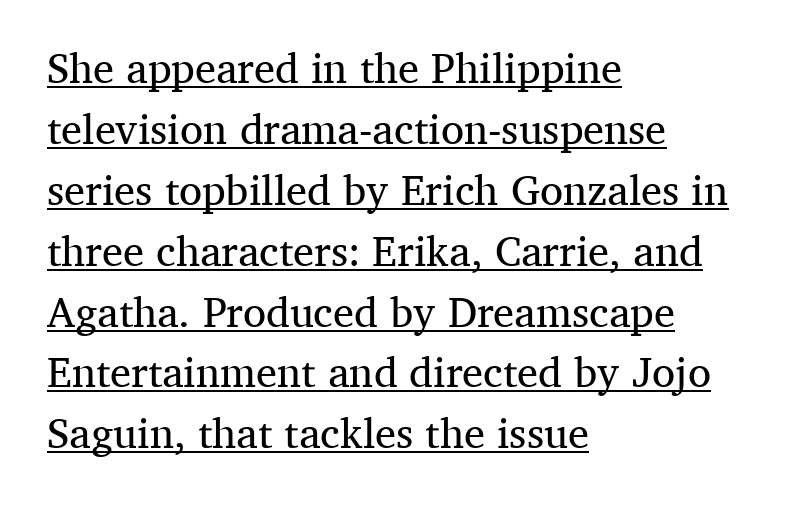
{"serif": "yes", "italic": "no", "bold": "no", "weight": "regular", "width": "normal", "stroke_contrast": "medium", "x_height": "medium", "monospaced": "no", "underline": "yes", "align": "left", "line_spacing": "normal", "line_spacing_ratio": 1.45, "letter_spacing": "normal", "letter_spacing_em": 0.0, "glyph_px": 42}
